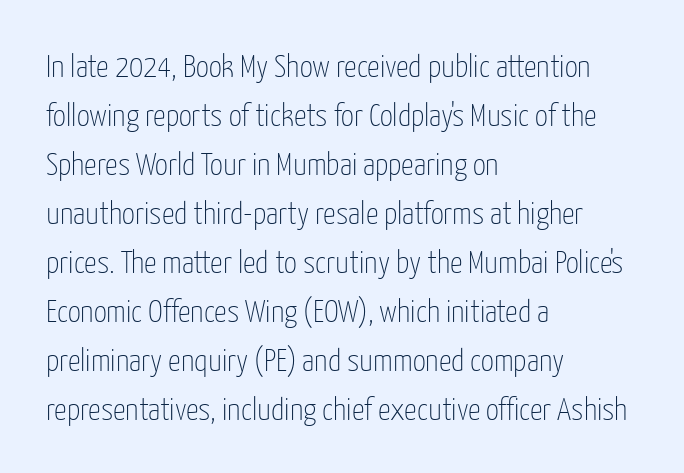
Alignment: flush left. How would I describe the line gaps? Plain and ordinary. The characters are drawn with everyday or finer stroke widths. Type without underlining. Caption: standard tracking, unaltered. The typography opts for an upright posture over an oblique one.
